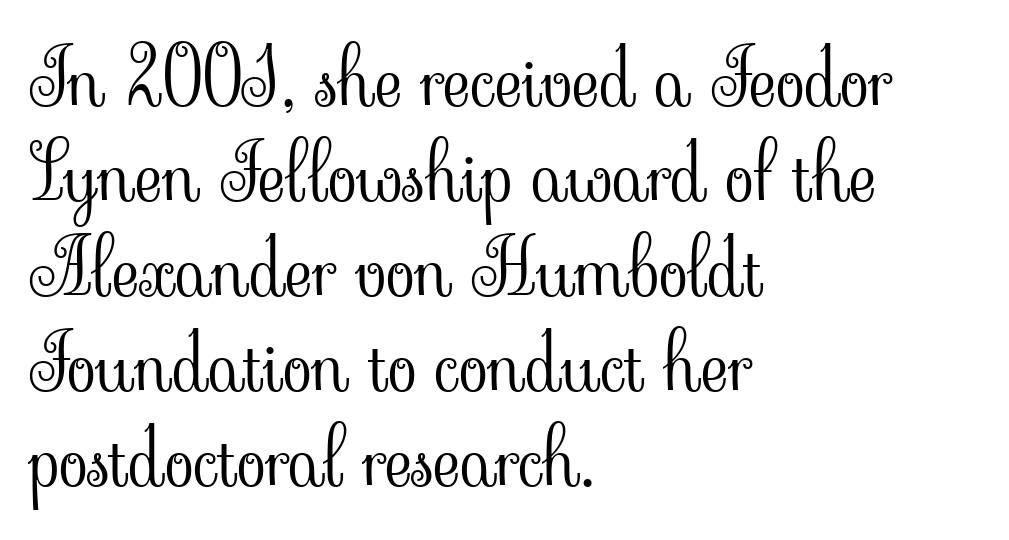
This is serif lettering, the kind often seen in printed books. When letters stand straight like this, we call the style roman or upright. If you measured baseline to baseline, you'd find a middling distance. Compared with typical body copy, the letter spacing here is the same. Descenders hang freely into open space.
